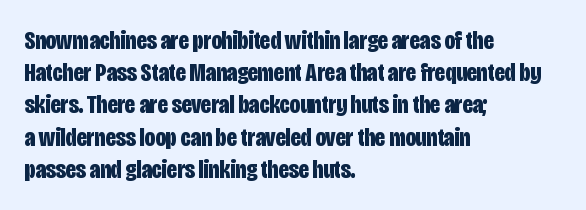
Q: Is the text bold? A: Yes.
Q: Is the text italic (slanted)? A: No, it is upright.
Q: Is the text underlined? A: No.
Q: How is the paragraph aligned? A: Left-aligned.
Q: Is the spacing between letters normal or unusually wide? A: Normal.
